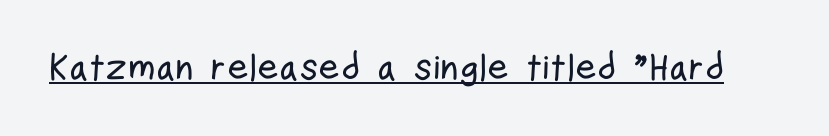
A rule runs beneath these lines of type. What kind of face is this? One without serifs — a sans. If you drew a line through each stem, it would be perfectly vertical. Proportional: the letters do not fall into vertical columns. The gaps between neighbouring characters are ordinary and unremarkable.
